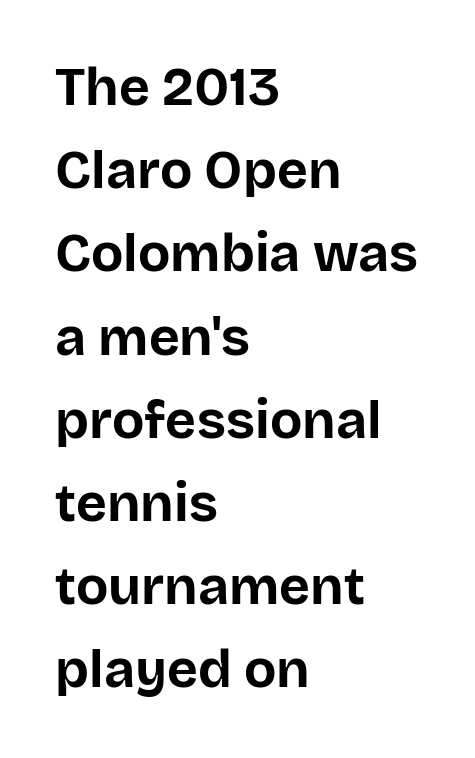
The image shows 53 px bold sans-serif type, upright; set left-aligned, normal line spacing (1.57x), normal letter spacing, not underlined; low stroke contrast and a large x-height.
